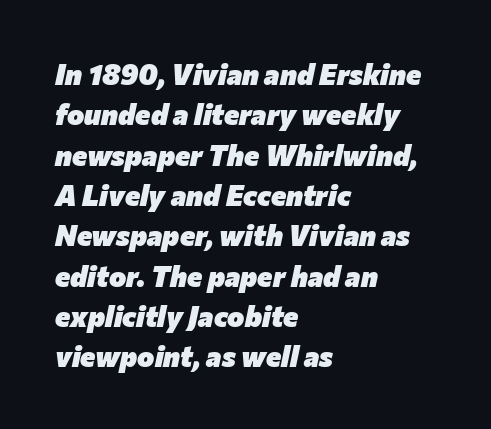
The image shows 29 px heavy type, italic (leaning right); set left-aligned, normal line spacing (1.39x), normal letter spacing, not underlined; low stroke contrast and a medium x-height.
